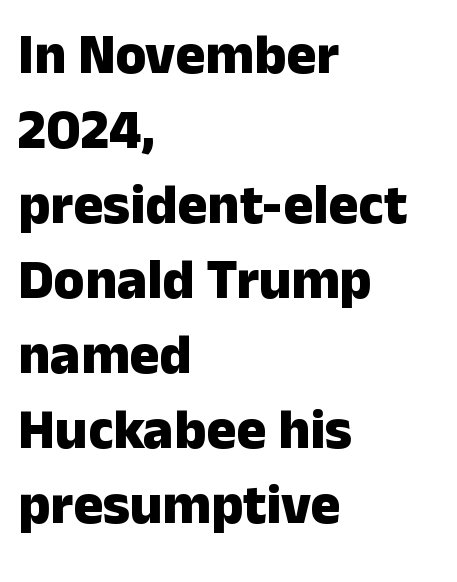
Q: Is the text bold? A: Yes.
Q: Is the text italic (slanted)? A: No, it is upright.
Q: Is the typeface a serif or a sans-serif typeface? A: Sans-serif.
Q: Is the text underlined? A: No.
Q: How is the paragraph aligned? A: Left-aligned.
Q: Is the spacing between letters normal or unusually wide? A: Normal.
Q: Is the spacing between lines tight, normal or loose? A: Normal.
Q: Width (condensed, normal, or wide)? A: Normal.
Q: Stroke contrast? A: Low.
Q: x-height? A: Medium.
Q: Monospaced? A: No.
